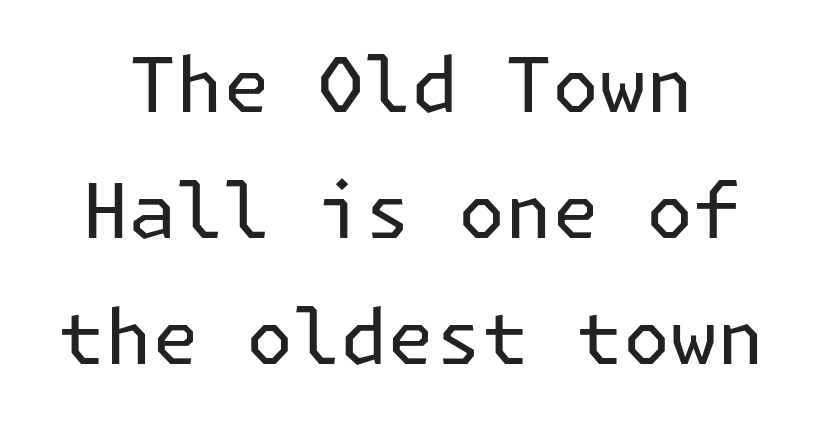
{"serif": "no", "italic": "no", "bold": "no", "weight": "regular", "width": "normal", "stroke_contrast": "low", "x_height": "medium", "underline": "no", "line_spacing": "normal", "line_spacing_ratio": 1.66, "letter_spacing": "normal", "letter_spacing_em": 0.0, "glyph_px": 76}
